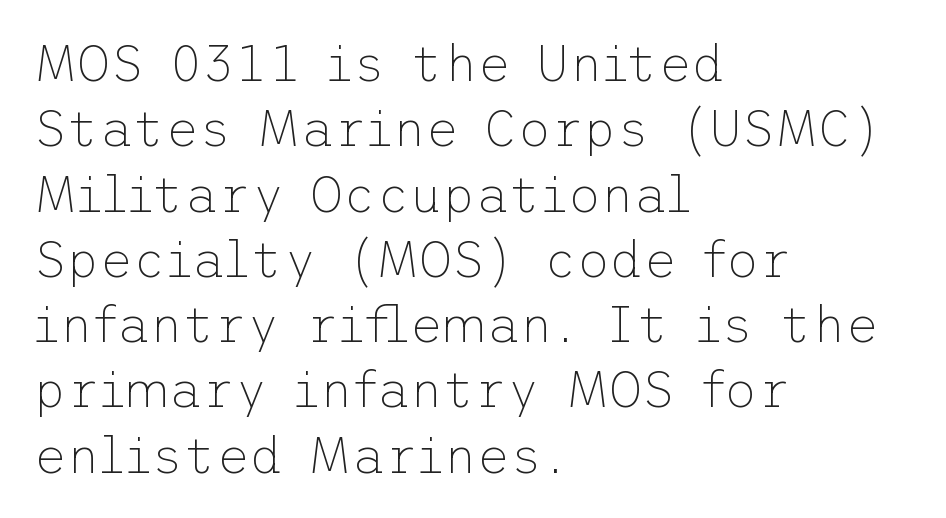
{"serif": "no", "italic": "no", "bold": "no", "weight": "thin", "width": "normal", "stroke_contrast": "low", "x_height": "medium", "underline": "no", "align": "left", "line_spacing": "normal", "line_spacing_ratio": 1.28, "letter_spacing": "normal", "letter_spacing_em": 0.0, "glyph_px": 51}
